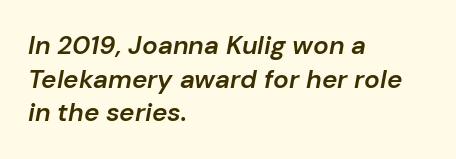
Nobody drew a line under any word here. On the weight axis this lands at semibold, roughly 600. Every row of glyphs begins at an identical x-position on the left. A typesetter would mark this as italic. Compared with typical body copy, the letter spacing here is the same. Quick note: interline space is typical.
